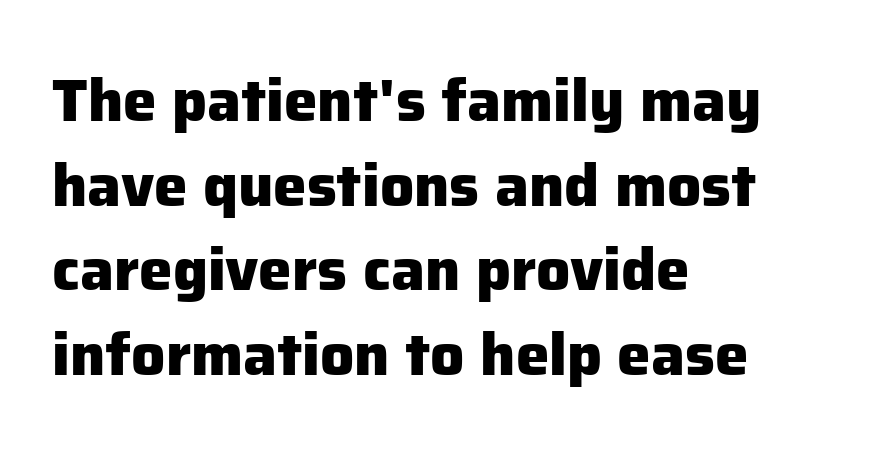
{"serif": "no", "italic": "no", "bold": "yes", "weight": "heavy", "width": "normal", "stroke_contrast": "low", "x_height": "medium", "monospaced": "no", "underline": "no", "align": "left", "line_spacing": "normal", "line_spacing_ratio": 1.41, "letter_spacing": "normal", "letter_spacing_em": 0.0, "glyph_px": 60}
